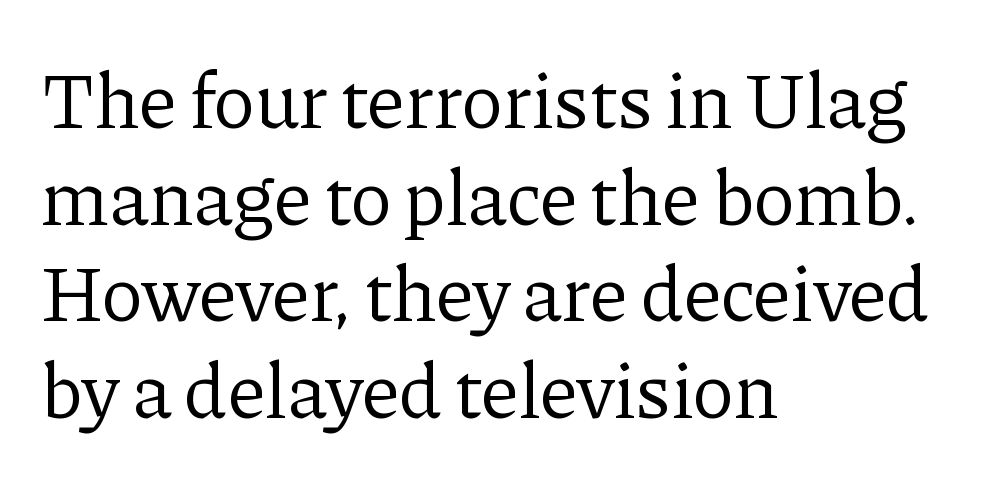
Unlike italic type, these characters show no tilt at all. This sample uses a serif face. Underlining? Definitely not there. Nobody touched the tracking dial on this one. Each letter keeps its own natural width here, so spacing adapts to shape. On a weight scale, this lands at 450 or below.
